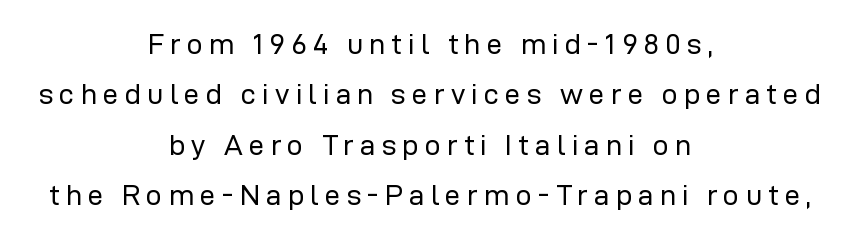
The image shows 28 px regular-weight sans-serif type, upright; set centered, line spacing 1.8x, unusually wide letter spacing (+0.22 em), not underlined; low stroke contrast and a medium x-height.
